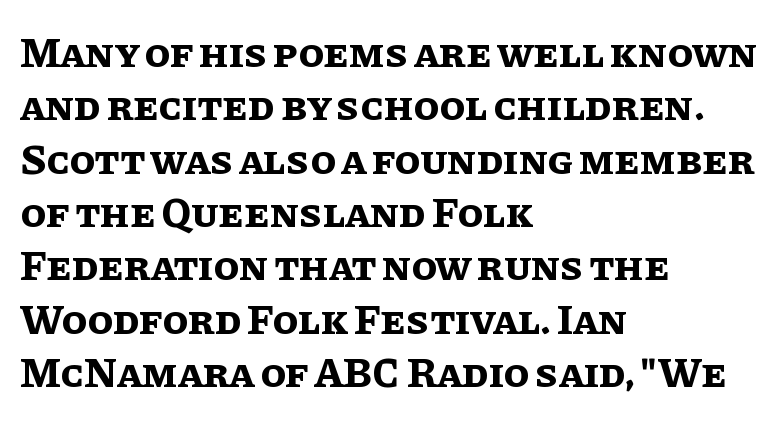
The image shows 42 px bold type, upright; set left-aligned, normal line spacing (1.27x), normal letter spacing, not underlined; low stroke contrast and a large x-height.
